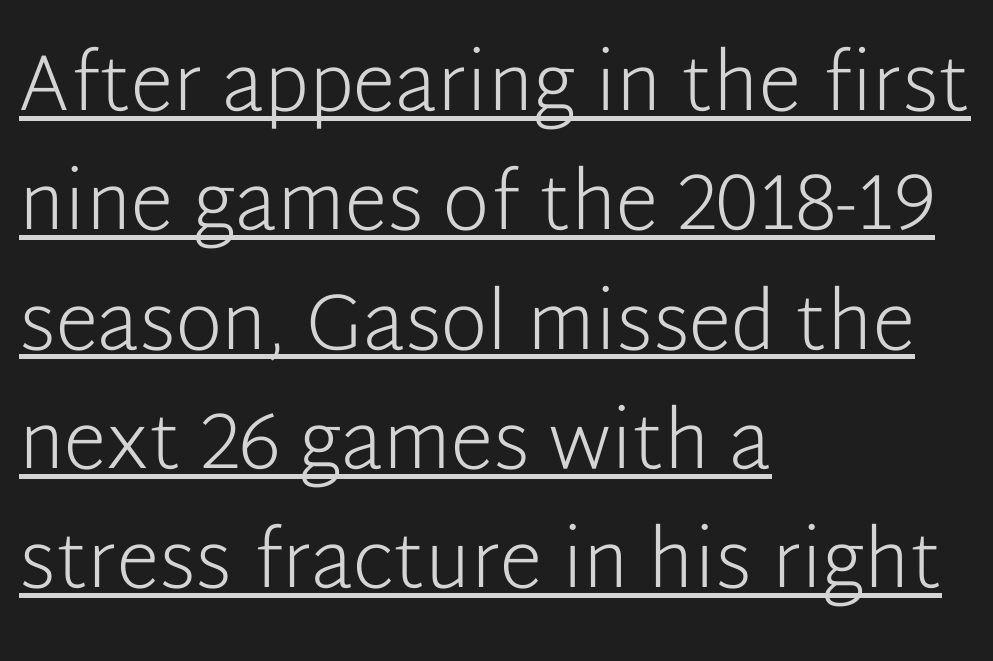
{"serif": "no", "italic": "no", "bold": "no", "weight": "light", "width": "normal", "stroke_contrast": "low", "x_height": "medium", "monospaced": "no", "underline": "yes", "align": "left", "line_spacing": "normal", "line_spacing_ratio": 1.51, "letter_spacing": "normal", "letter_spacing_em": 0.0, "glyph_px": 79}
